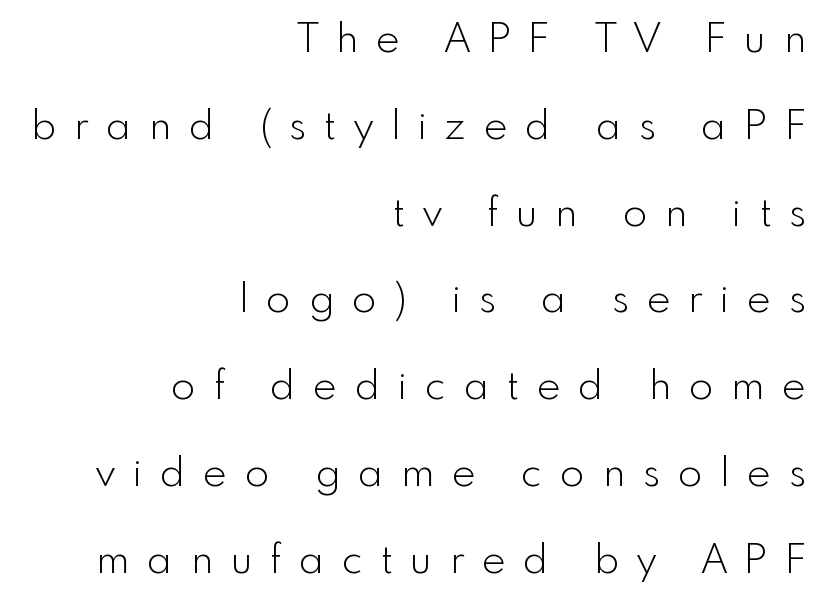
{"serif": "no", "italic": "no", "bold": "no", "weight": "light", "width": "normal", "x_height": "small", "monospaced": "no", "underline": "no", "align": "right", "line_spacing": "loose", "line_spacing_ratio": 2.17, "letter_spacing": "wide", "letter_spacing_em": 0.45, "glyph_px": 40}
